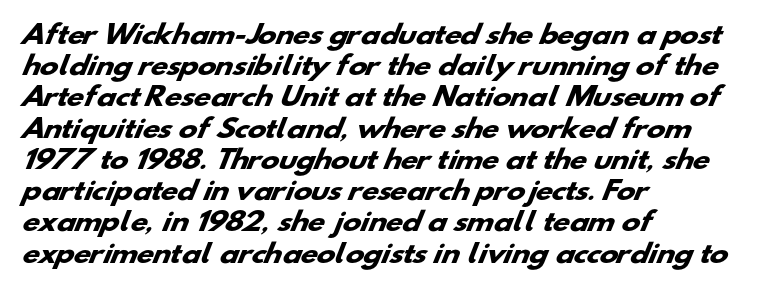
{"bold": "yes", "underline": "no", "align": "left", "line_spacing": "normal", "line_spacing_ratio": 1.25, "letter_spacing": "normal", "letter_spacing_em": 0.0, "glyph_px": 25}
